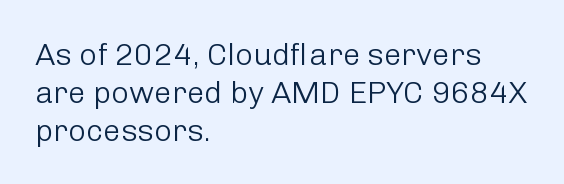
A quiet, ordinary-to-light weight characterises the typeface. The rendering shows plain stroke endings on the letterforms — a sans-serif design. No extra tracking has been applied to these lines. Letters rest on an invisible, unmarked baseline. The passage shown is typed in a proportional face where columns would drift. The lettering holds an erect, upright posture throughout.
